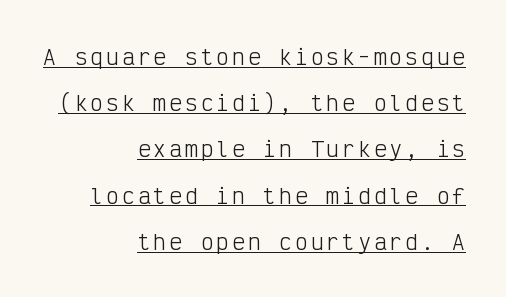
The font sits on the lighter half of the weight spectrum, regular included. The letters stand upright; this is a roman face. Each line ends at the same right margin while the left side varies. Honestly, the rows look like they've been pulled way apart. Does a line run under the words? Yes, clearly.
